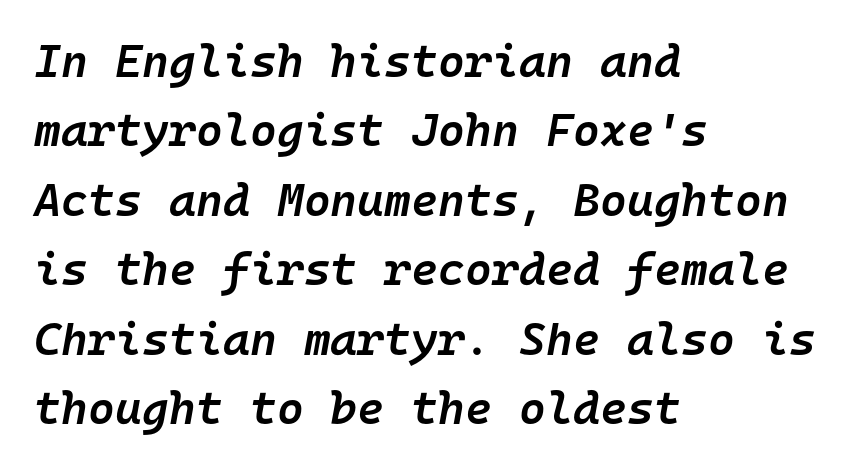
{"italic": "yes", "lean": "right", "slant_degrees": 10, "bold": "semi", "weight": "semibold", "width": "normal", "stroke_contrast": "low", "x_height": "medium", "monospaced": "yes", "underline": "no", "align": "left", "line_spacing": "normal", "line_spacing_ratio": 1.51, "letter_spacing": "normal", "letter_spacing_em": 0.0, "glyph_px": 46}
